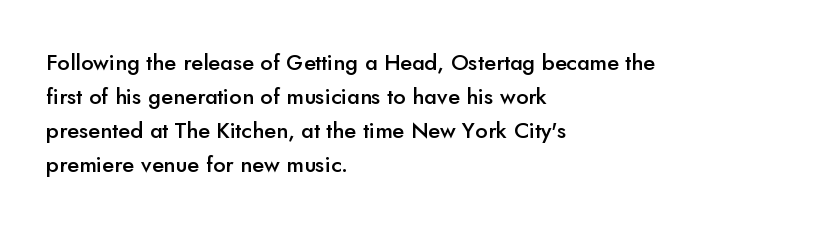
Notice how the stems are strictly vertical — no italics here. The passage shown has conventional tracking throughout. As a designer I'd log this as weight 600, semibold. Line beginnings align vertically; line endings do not.
